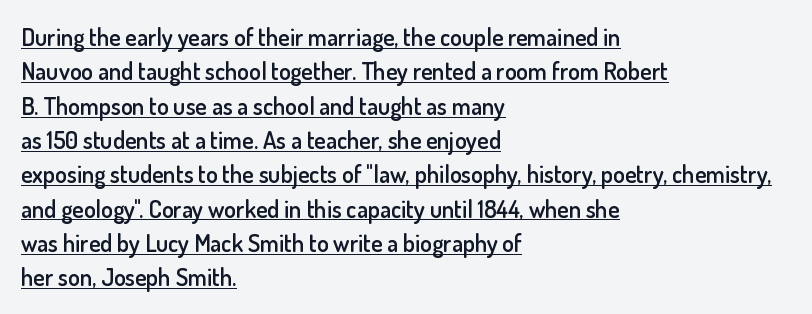
Left-aligned paragraph, ragged on the right. Does extra space separate the letters? No, they use regular spacing. Regular leading. Students, this is semibold: more ink than regular, less than bold. This is underlined copy, the kind a proofreader might mark for attention. Nope, not italic — everything's standing straight.
